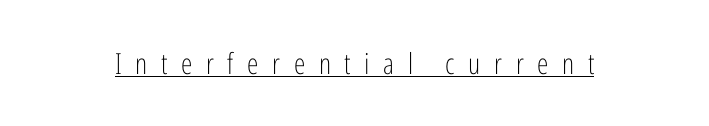
{"serif": "no", "italic": "no", "bold": "no", "weight": "light", "width": "condensed", "stroke_contrast": "low", "x_height": "medium", "monospaced": "no", "underline": "yes", "letter_spacing": "wide", "letter_spacing_em": 0.47, "glyph_px": 29}
